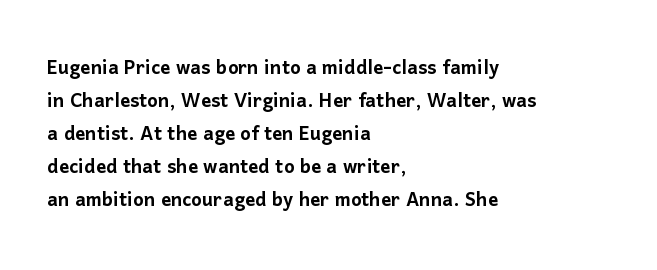
{"italic": "no", "underline": "no", "align": "left", "line_spacing": "normal", "line_spacing_ratio": 1.32, "letter_spacing": "normal", "letter_spacing_em": 0.0, "glyph_px": 25}
